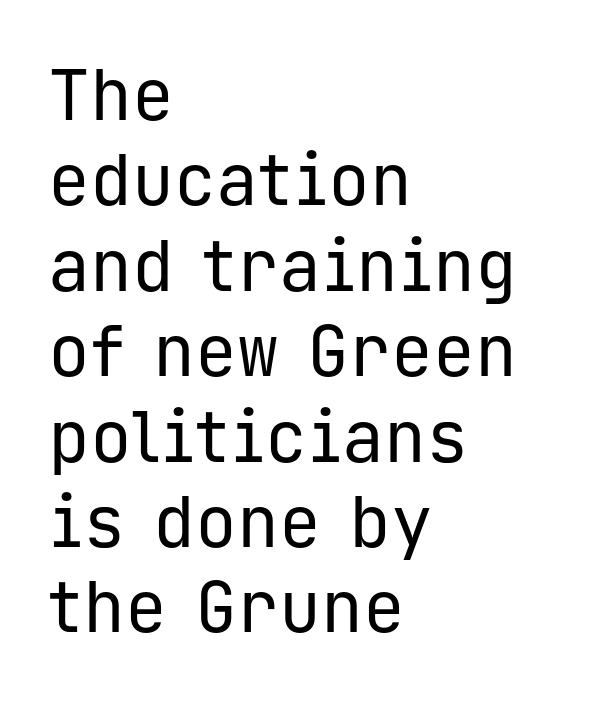
Q: Is the text bold? A: No.
Q: Is the text italic (slanted)? A: No, it is upright.
Q: Is the typeface a serif or a sans-serif typeface? A: Sans-serif.
Q: Is the text underlined? A: No.
Q: How is the paragraph aligned? A: Left-aligned.
Q: Is the spacing between letters normal or unusually wide? A: Normal.
Q: Width (condensed, normal, or wide)? A: Normal.
Q: Stroke contrast? A: Low.
Q: x-height? A: Medium.
Q: Monospaced? A: Yes.
